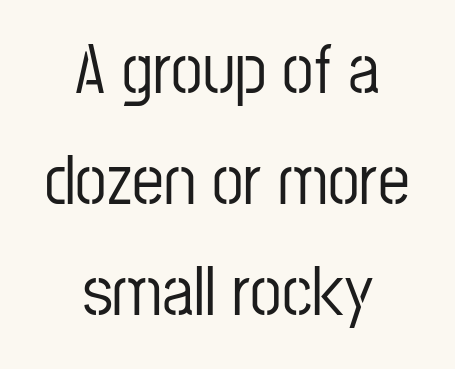
{"serif": "no", "italic": "no", "width": "condensed", "stroke_contrast": "low", "x_height": "medium", "monospaced": "no", "underline": "no", "align": "center", "line_spacing": "normal", "line_spacing_ratio": 1.56, "letter_spacing": "normal", "letter_spacing_em": 0.0, "glyph_px": 71}
